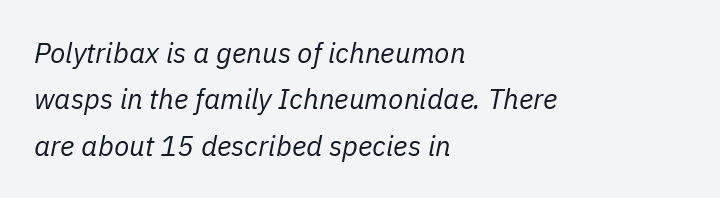
Descender tails drop into unmarked territory. Proportional: the letters do not fall into vertical columns. The letters sit at their default tracking, neither squeezed nor spread. Each stroke keeps to a modest, everyday thickness or less.
